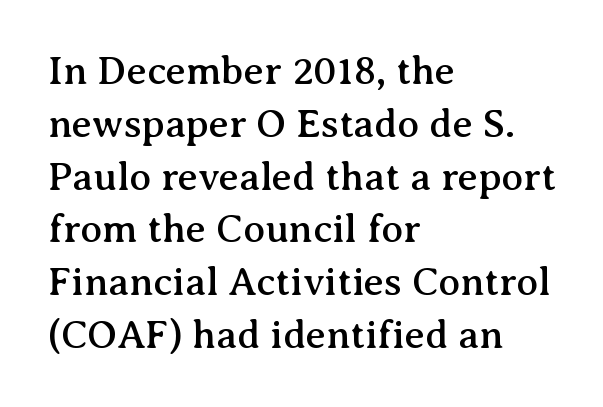
The image shows 40 px serif type, upright; set left-aligned, normal line spacing (1.32x), normal letter spacing, not underlined; medium stroke contrast and a medium x-height.
